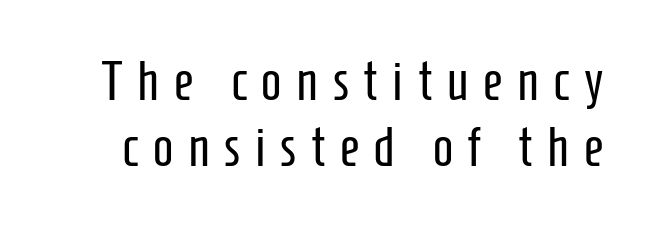
The image shows 54 px regular-weight, condensed sans-serif type, upright; set line spacing 1.22x, unusually wide letter spacing (+0.27 em), not underlined; low stroke contrast and a medium x-height.
